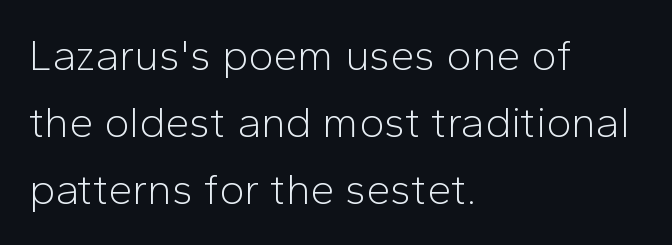
Q: Is the text bold? A: No.
Q: Is the text italic (slanted)? A: No, it is upright.
Q: Is the typeface a serif or a sans-serif typeface? A: Sans-serif.
Q: Is the text underlined? A: No.
Q: How is the paragraph aligned? A: Left-aligned.
Q: Is the spacing between letters normal or unusually wide? A: Normal.
Q: Is the spacing between lines tight, normal or loose? A: Normal.
Q: Width (condensed, normal, or wide)? A: Normal.
Q: Stroke contrast? A: Low.
Q: x-height? A: Medium.
Q: Monospaced? A: No.
